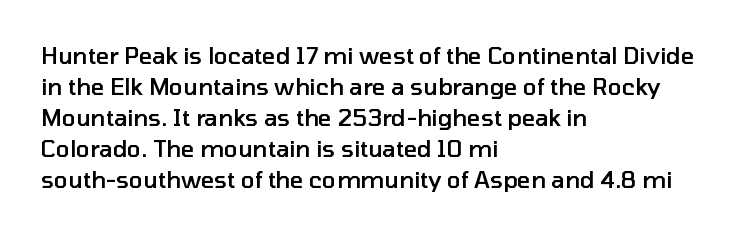
Q: Is the text bold? A: Semi-bold.
Q: Is the text italic (slanted)? A: No, it is upright.
Q: Is the text underlined? A: No.
Q: How is the paragraph aligned? A: Left-aligned.
Q: Is the spacing between letters normal or unusually wide? A: Normal.
Q: Is the spacing between lines tight, normal or loose? A: Normal.
